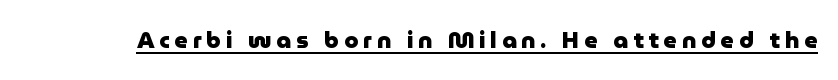
Q: Is the text bold? A: Yes.
Q: Is the text italic (slanted)? A: No, it is upright.
Q: Is the text underlined? A: Yes.
Q: Is the spacing between letters normal or unusually wide? A: Unusually wide.
